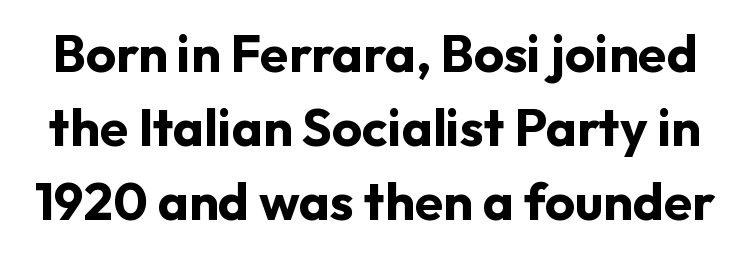
The foot of each line stays bare and open. The letters carry no serifs — their stems end cleanly without finishing strokes. Interline gaps are of average width in this sample. I'd describe the lettering as bold — thick and assertive. The type sits square on the baseline with zero lean.
